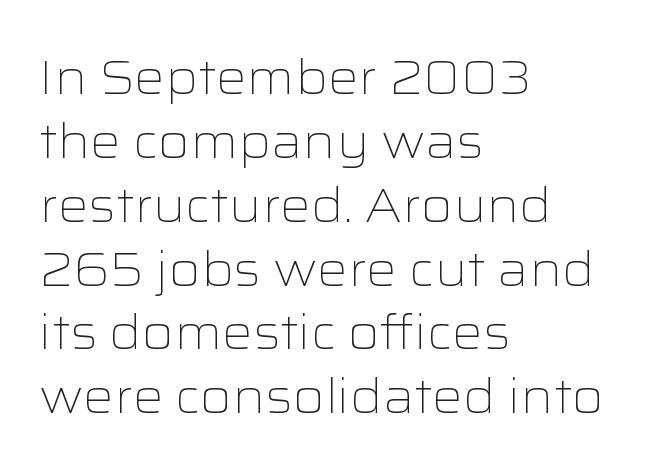
{"serif": "no", "italic": "no", "bold": "no", "weight": "light", "width": "wide", "stroke_contrast": "low", "x_height": "medium", "monospaced": "no", "underline": "no", "align": "left", "line_spacing": "normal", "line_spacing_ratio": 1.33, "letter_spacing": "normal", "letter_spacing_em": 0.0, "glyph_px": 48}
